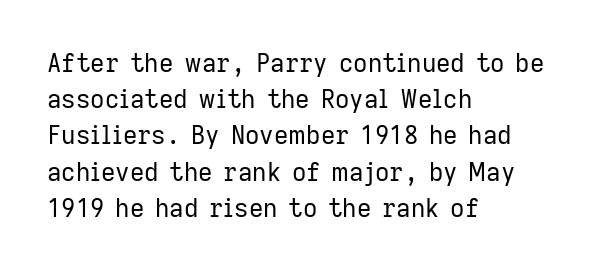
The image shows 25 px text type, upright; set left-aligned, normal line spacing (1.45x), normal letter spacing, not underlined.
